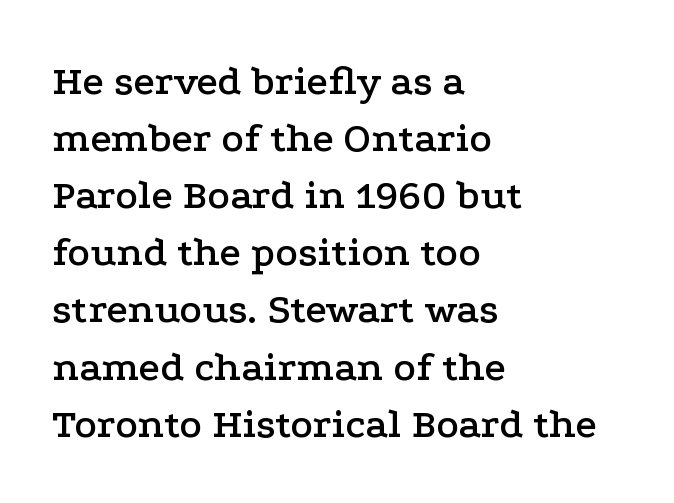
{"serif": "yes", "italic": "no", "width": "wide", "stroke_contrast": "low", "x_height": "medium", "monospaced": "no", "underline": "no", "align": "left", "line_spacing": "normal", "line_spacing_ratio": 1.36, "letter_spacing": "normal", "letter_spacing_em": 0.0, "glyph_px": 42}
